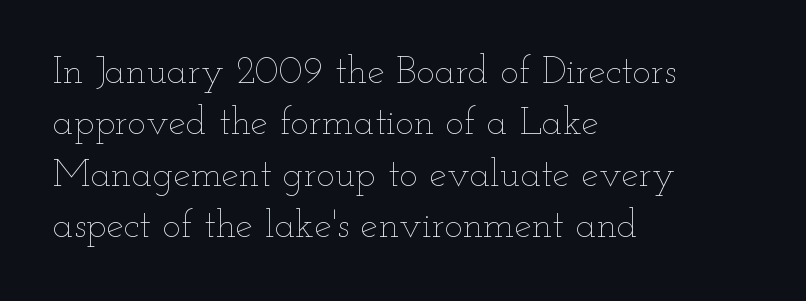
The image shows 39 px thin, wide type, upright; set left-aligned, normal line spacing (1.32x), normal letter spacing, not underlined; low stroke contrast and a small x-height.
